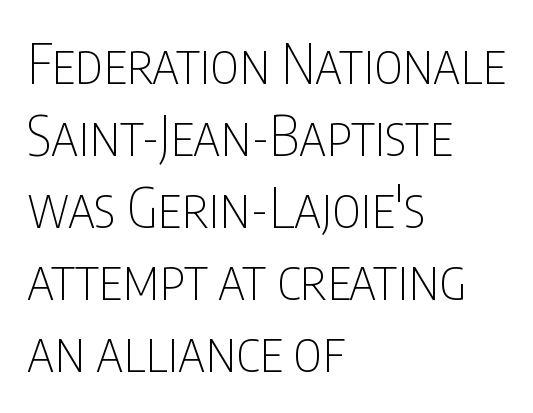
The image shows 55 px thin, condensed sans-serif type, upright; set left-aligned, normal line spacing (1.31x), normal letter spacing, not underlined; low stroke contrast and a large x-height.
